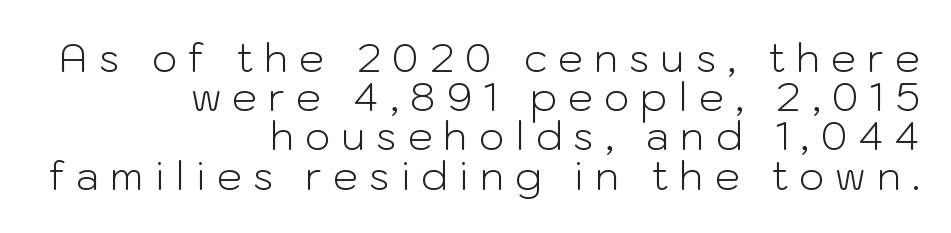
The image shows 40 px light sans-serif type, upright; set right-aligned, tight line spacing (0.98x), unusually wide letter spacing (+0.27 em), not underlined; low stroke contrast and a medium x-height.
